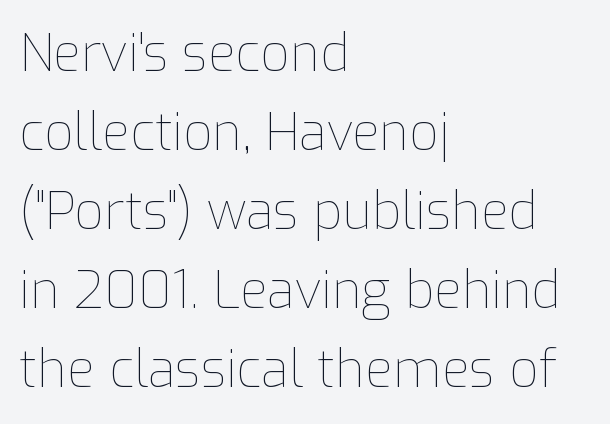
Q: Is the text bold? A: No.
Q: Is the text italic (slanted)? A: No, it is upright.
Q: Is the text underlined? A: No.
Q: How is the paragraph aligned? A: Left-aligned.
Q: Is the spacing between letters normal or unusually wide? A: Normal.
Q: Is the spacing between lines tight, normal or loose? A: Normal.
Q: Width (condensed, normal, or wide)? A: Normal.
Q: Stroke contrast? A: Low.
Q: x-height? A: Medium.
Q: Monospaced? A: No.
